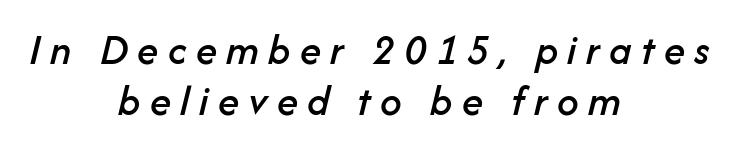
Q: Is the text italic (slanted)? A: Yes, it leans right by about 14 degrees.
Q: Is the text underlined? A: No.
Q: How is the paragraph aligned? A: Centered.
Q: Is the spacing between letters normal or unusually wide? A: Unusually wide.
Q: Width (condensed, normal, or wide)? A: Normal.
Q: Stroke contrast? A: Low.
Q: x-height? A: Medium.
Q: Monospaced? A: No.
